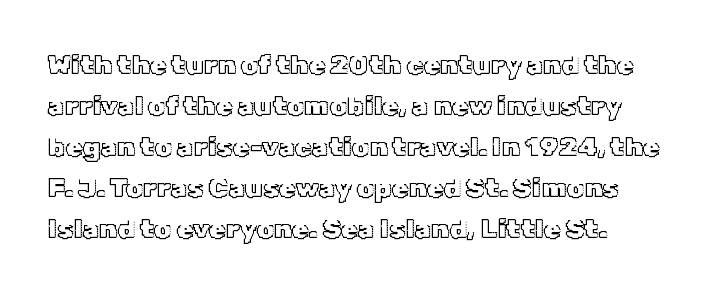
The image shows 27 px text type, upright; set left-aligned, normal line spacing (1.52x), normal letter spacing, not underlined.
